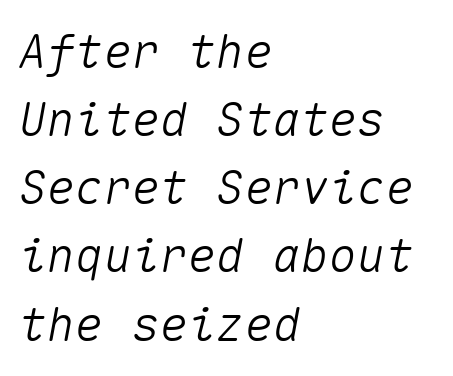
{"italic": "yes", "lean": "right", "slant_degrees": 10, "width": "normal", "stroke_contrast": "medium", "x_height": "medium", "monospaced": "yes", "underline": "no", "align": "left", "line_spacing": "normal", "line_spacing_ratio": 1.45, "letter_spacing": "normal", "letter_spacing_em": 0.0, "glyph_px": 47}
